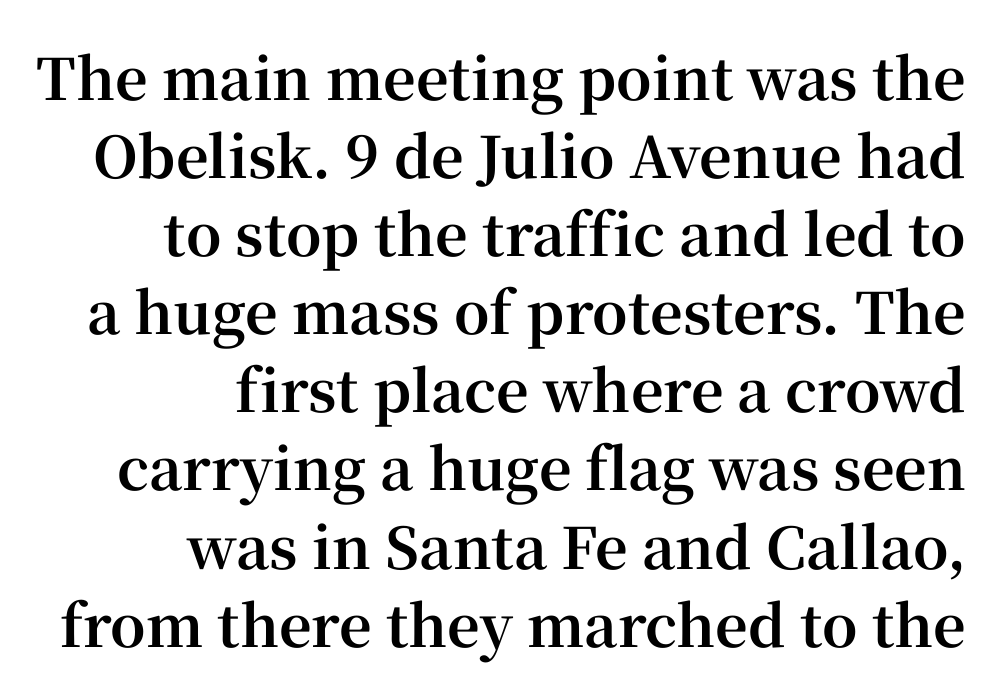
{"serif": "yes", "italic": "no", "bold": "yes", "weight": "bold", "width": "normal", "stroke_contrast": "high", "x_height": "medium", "monospaced": "no", "underline": "no", "align": "right", "line_spacing": "normal", "line_spacing_ratio": 1.37, "letter_spacing": "normal", "letter_spacing_em": 0.0, "glyph_px": 57}
